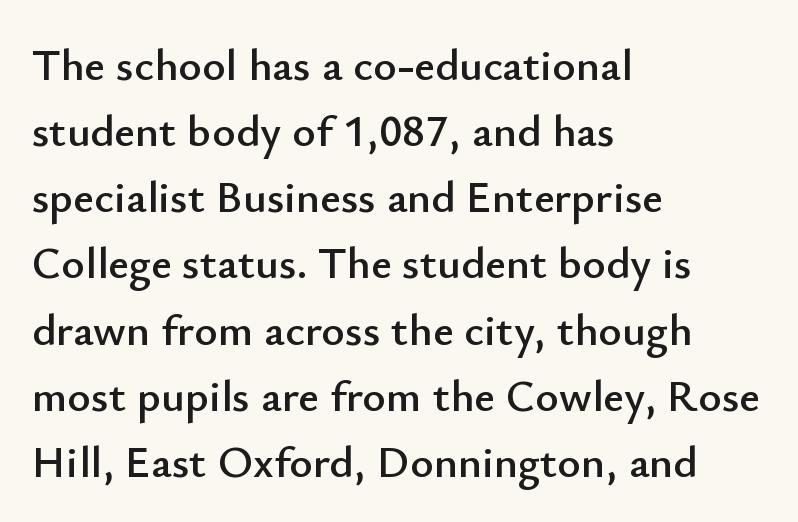
Q: Is the text italic (slanted)? A: No, it is upright.
Q: Is the typeface a serif or a sans-serif typeface? A: Sans-serif.
Q: Is the text underlined? A: No.
Q: How is the paragraph aligned? A: Left-aligned.
Q: Is the spacing between letters normal or unusually wide? A: Normal.
Q: Is the spacing between lines tight, normal or loose? A: Normal.
Q: Width (condensed, normal, or wide)? A: Normal.
Q: Stroke contrast? A: Low.
Q: x-height? A: Small.
Q: Monospaced? A: No.
